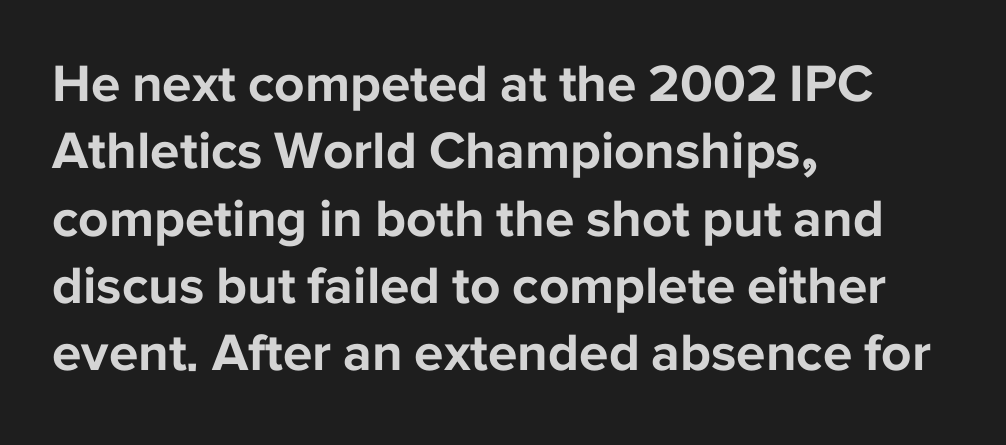
Q: Is the text bold? A: Yes.
Q: Is the text italic (slanted)? A: No, it is upright.
Q: Is the typeface a serif or a sans-serif typeface? A: Sans-serif.
Q: Is the text underlined? A: No.
Q: How is the paragraph aligned? A: Left-aligned.
Q: Is the spacing between letters normal or unusually wide? A: Normal.
Q: Is the spacing between lines tight, normal or loose? A: Normal.
Q: Width (condensed, normal, or wide)? A: Normal.
Q: Stroke contrast? A: Low.
Q: x-height? A: Medium.
Q: Monospaced? A: No.
